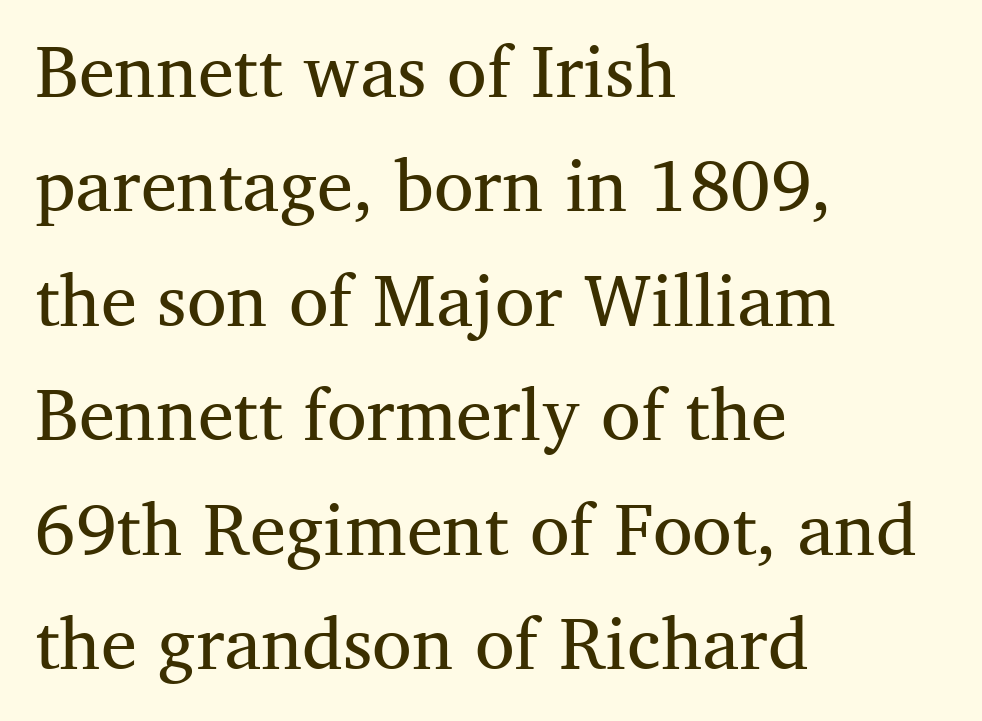
{"serif": "yes", "italic": "no", "bold": "no", "weight": "regular", "width": "normal", "stroke_contrast": "medium", "x_height": "medium", "monospaced": "no", "underline": "no", "align": "left", "line_spacing": "normal", "line_spacing_ratio": 1.59, "letter_spacing": "normal", "letter_spacing_em": 0.0, "glyph_px": 72}
